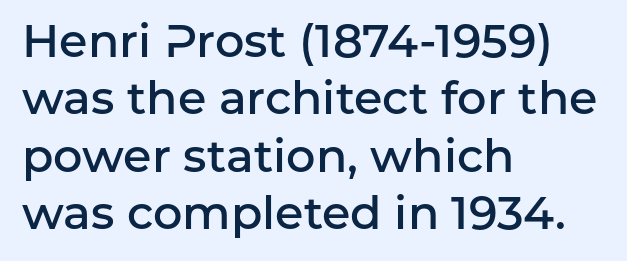
Here the glyphs are tracked normally, forming tight word shapes. Horizontal bands of white between lines are of average thickness. The type sits square on the baseline with zero lean. Semibold letterforms, between regular and bold.
